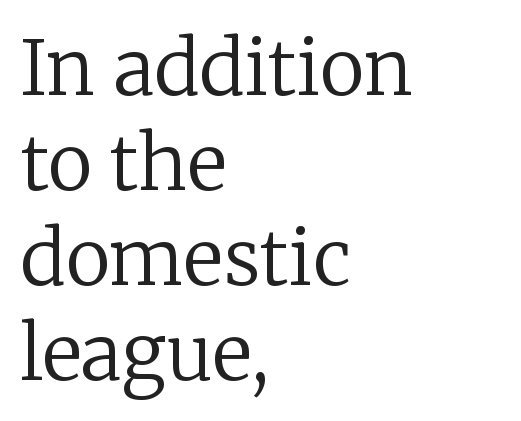
Q: Is the text bold? A: No.
Q: Is the text italic (slanted)? A: No, it is upright.
Q: Is the typeface a serif or a sans-serif typeface? A: Serif.
Q: Is the text underlined? A: No.
Q: How is the paragraph aligned? A: Left-aligned.
Q: Is the spacing between letters normal or unusually wide? A: Normal.
Q: Is the spacing between lines tight, normal or loose? A: Normal.
Q: Width (condensed, normal, or wide)? A: Normal.
Q: Stroke contrast? A: Low.
Q: x-height? A: Medium.
Q: Monospaced? A: No.
